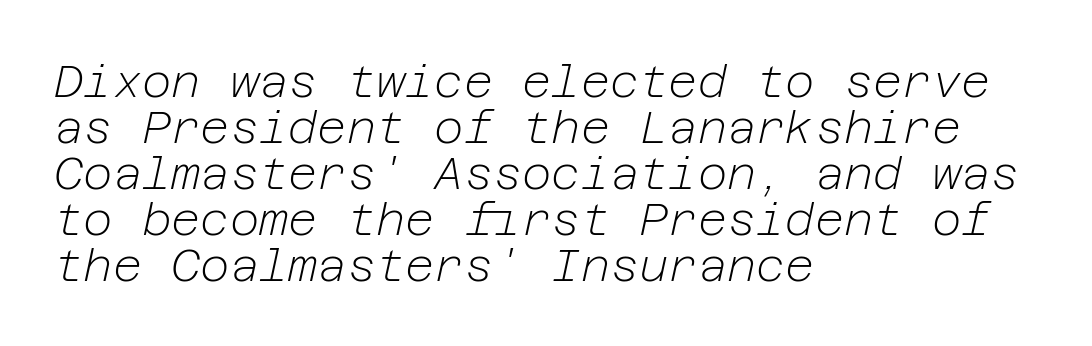
Q: Is the text bold? A: No.
Q: Is the text italic (slanted)? A: Yes, it leans right by about 12 degrees.
Q: Is the text underlined? A: No.
Q: How is the paragraph aligned? A: Left-aligned.
Q: Is the spacing between letters normal or unusually wide? A: Normal.
Q: Is the spacing between lines tight, normal or loose? A: Tight.
Q: Width (condensed, normal, or wide)? A: Normal.
Q: Stroke contrast? A: Low.
Q: x-height? A: Medium.
